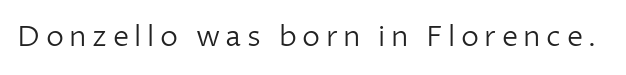
The image shows 29 px light sans-serif type, upright; set not underlined; low stroke contrast and a medium x-height.
